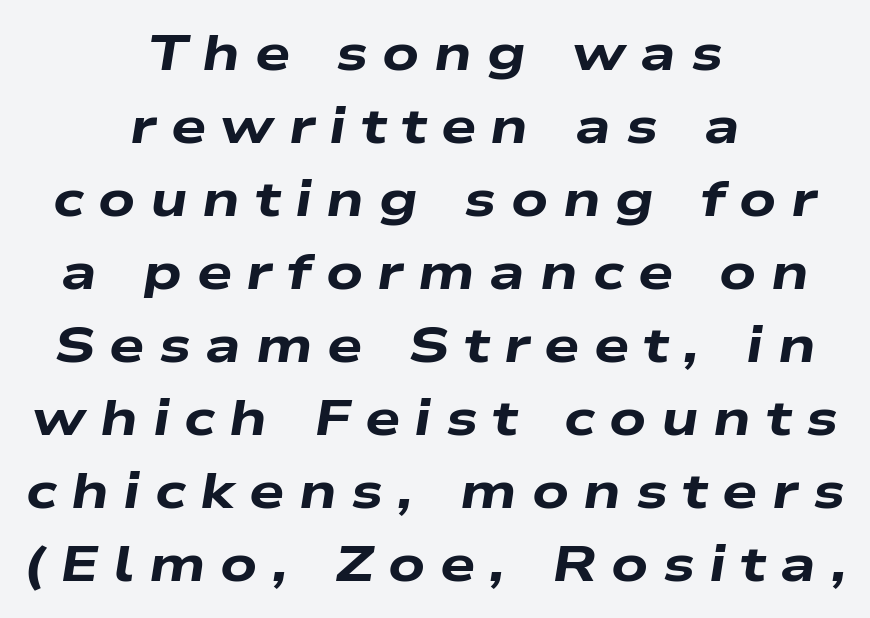
Q: Is the text bold? A: Yes.
Q: Is the text italic (slanted)? A: Yes, it leans right by about 9 degrees.
Q: Is the text underlined? A: No.
Q: How is the paragraph aligned? A: Centered.
Q: Is the spacing between letters normal or unusually wide? A: Unusually wide.
Q: Is the spacing between lines tight, normal or loose? A: Normal.
Q: Width (condensed, normal, or wide)? A: Wide.
Q: Stroke contrast? A: Low.
Q: x-height? A: Medium.
Q: Monospaced? A: No.
